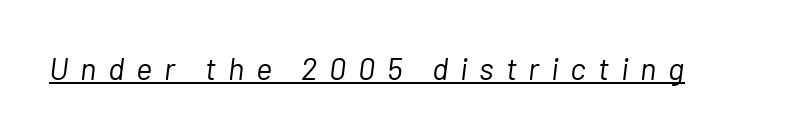
Proportional: the letters do not fall into vertical columns. Underlined type. This sample uses expanded letter spacing, leaving extra air between glyphs. Observe the lean: these are italic letterforms. Stems and bowls with no extra thickness — not bold.
